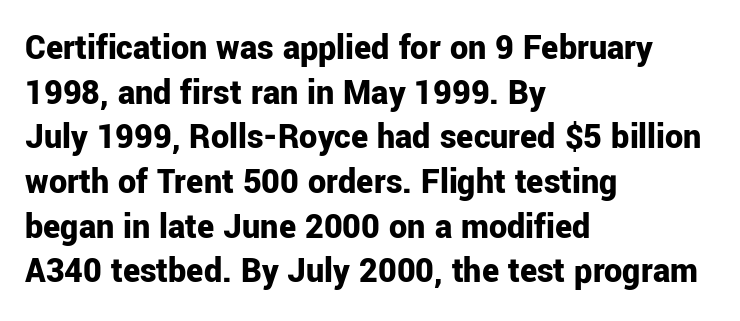
{"serif": "no", "italic": "no", "bold": "yes", "weight": "bold", "width": "normal", "stroke_contrast": "low", "x_height": "medium", "monospaced": "no", "underline": "no", "align": "left", "line_spacing_ratio": 1.24, "letter_spacing": "normal", "letter_spacing_em": 0.0, "glyph_px": 36}
